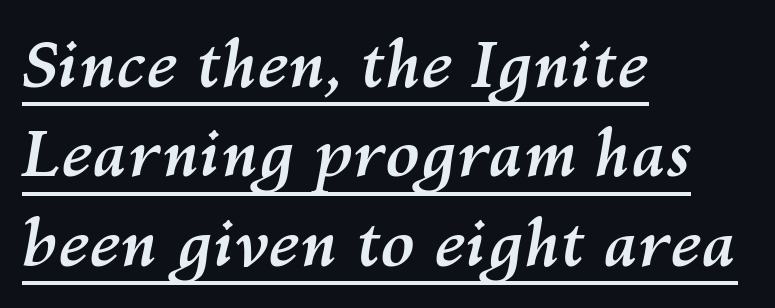
{"italic": "yes", "lean": "right", "slant_degrees": 10, "bold": "yes", "weight": "semibold", "width": "normal", "stroke_contrast": "medium", "x_height": "medium", "monospaced": "no", "underline": "yes", "align": "left", "line_spacing": "normal", "line_spacing_ratio": 1.42, "letter_spacing": "normal", "letter_spacing_em": 0.0, "glyph_px": 63}
